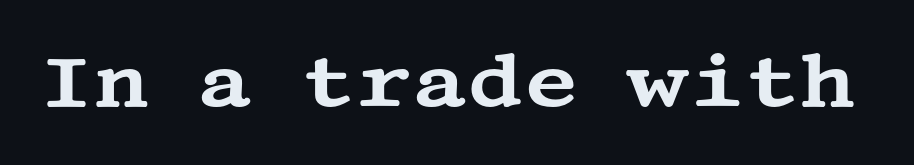
The image shows 75 px wide serif type, upright; set normal letter spacing, not underlined; medium stroke contrast and a large x-height.
